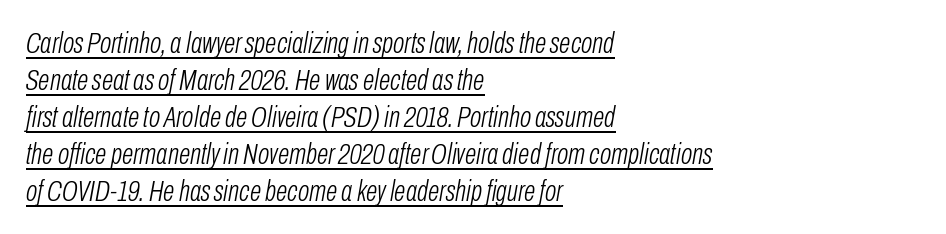
You could call the tracking neutral — neither tight nor loose. The passage shown is not bold in any degree. Varying glyph widths throughout — classic text-font behaviour. A student would call this left alignment; a typographer would say flush left, rag right. Honestly, the underline is the first thing you notice here.
